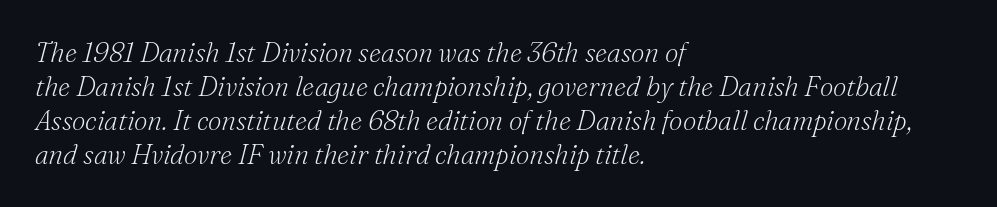
The space between consecutive lines is moderate. The rag falls on the right side of this text block. Observe the ordinary spacing: letters are neighbours, not strangers. Is this a heavy cut? Hardly; it is regular or lighter. Every character sits at an angle, as italics do. Descenders are the only things crossing below the line.
